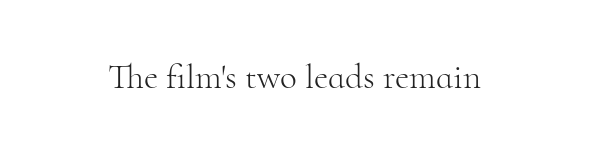
Q: Is the text bold? A: No.
Q: Is the text italic (slanted)? A: No, it is upright.
Q: Is the typeface a serif or a sans-serif typeface? A: Serif.
Q: Is the text underlined? A: No.
Q: Is the spacing between letters normal or unusually wide? A: Normal.
Q: Width (condensed, normal, or wide)? A: Normal.
Q: Stroke contrast? A: High.
Q: x-height? A: Small.
Q: Monospaced? A: No.
